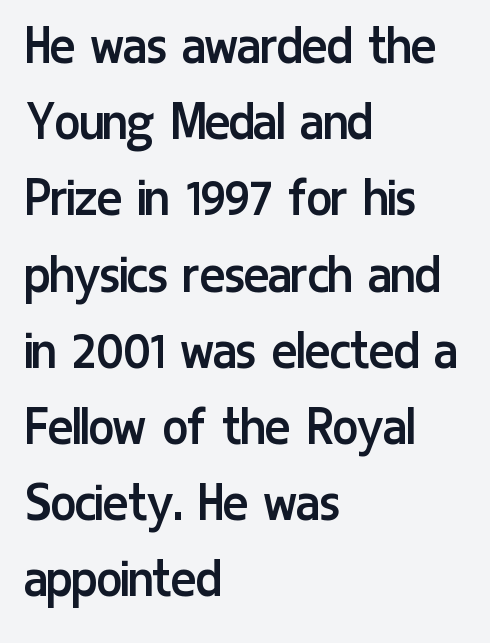
Q: Is the text bold? A: No.
Q: Is the text italic (slanted)? A: No, it is upright.
Q: Is the typeface a serif or a sans-serif typeface? A: Sans-serif.
Q: Is the text underlined? A: No.
Q: How is the paragraph aligned? A: Left-aligned.
Q: Is the spacing between letters normal or unusually wide? A: Normal.
Q: Is the spacing between lines tight, normal or loose? A: Normal.
Q: Width (condensed, normal, or wide)? A: Condensed.
Q: Stroke contrast? A: Low.
Q: x-height? A: Medium.
Q: Monospaced? A: No.
